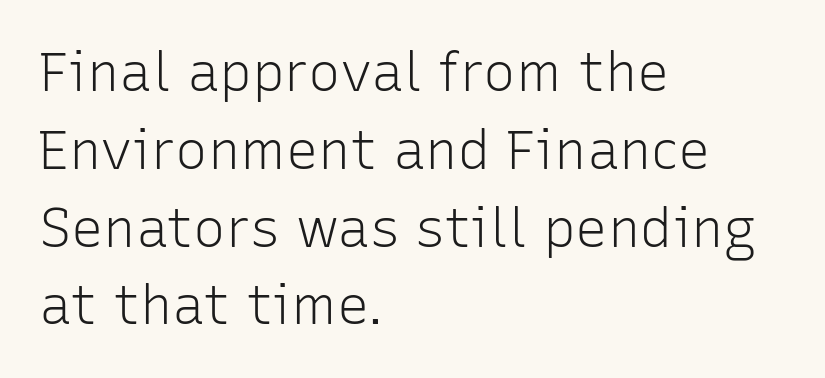
This sample uses plain, unmodified letter spacing. Note the varied advance widths — an 'i' is clearly narrower than an 'm'. The words here are not underlined. Every character sits straight up, as roman type does. Stems and bowls with no extra thickness — not bold. Grotesque or geometric, the face here clearly has no serifs.
